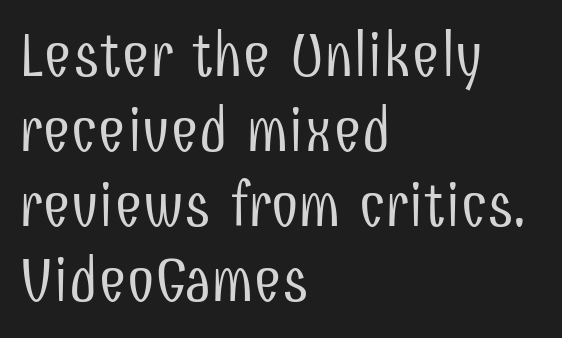
Q: Is the text bold? A: No.
Q: Is the text italic (slanted)? A: No, it is upright.
Q: Is the typeface a serif or a sans-serif typeface? A: Sans-serif.
Q: Is the text underlined? A: No.
Q: How is the paragraph aligned? A: Left-aligned.
Q: Is the spacing between letters normal or unusually wide? A: Normal.
Q: Width (condensed, normal, or wide)? A: Condensed.
Q: Stroke contrast? A: Low.
Q: x-height? A: Medium.
Q: Monospaced? A: No.
